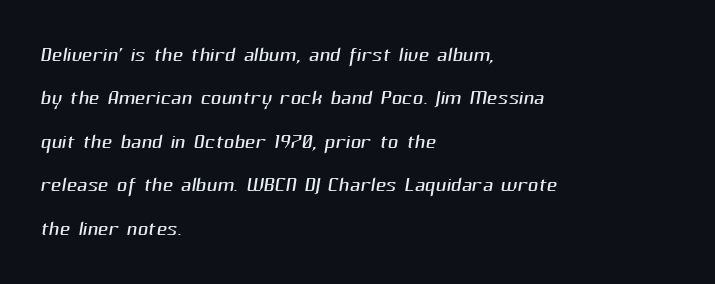
{"serif": "no", "bold": "no", "weight": "light", "width": "normal", "stroke_contrast": "medium", "x_height": "medium", "monospaced": "no", "underline": "no", "align": "left", "line_spacing": "normal", "line_spacing_ratio": 1.5, "letter_spacing": "normal", "letter_spacing_em": 0.0, "glyph_px": 29}
